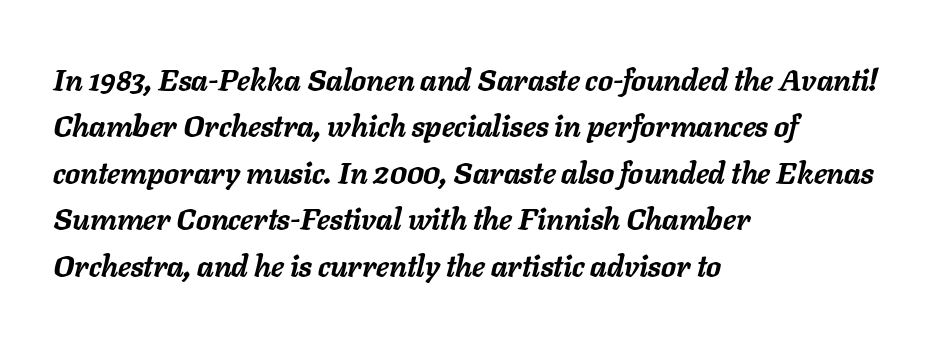
Q: Is the text bold? A: Yes.
Q: Is the text italic (slanted)? A: Yes, it leans right by about 11 degrees.
Q: Is the text underlined? A: No.
Q: How is the paragraph aligned? A: Left-aligned.
Q: Is the spacing between letters normal or unusually wide? A: Normal.
Q: Is the spacing between lines tight, normal or loose? A: Normal.
Q: Width (condensed, normal, or wide)? A: Normal.
Q: Stroke contrast? A: Low.
Q: x-height? A: Medium.
Q: Monospaced? A: No.
